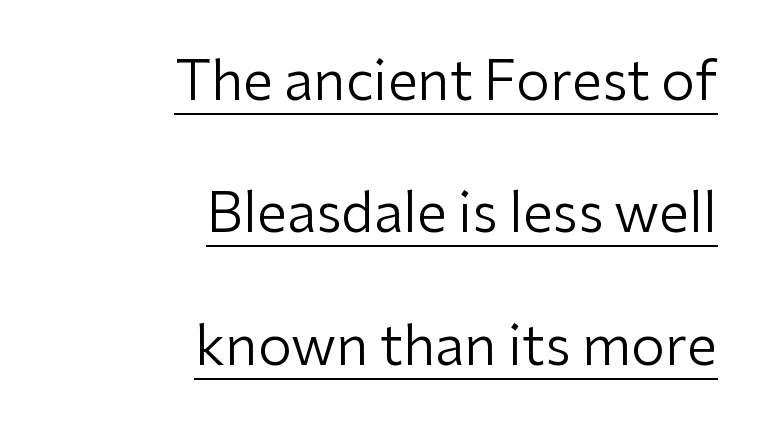
Q: Is the text bold? A: No.
Q: Is the text italic (slanted)? A: No, it is upright.
Q: Is the typeface a serif or a sans-serif typeface? A: Sans-serif.
Q: Is the text underlined? A: Yes.
Q: How is the paragraph aligned? A: Right-aligned.
Q: Is the spacing between letters normal or unusually wide? A: Normal.
Q: Is the spacing between lines tight, normal or loose? A: Loose.
Q: Width (condensed, normal, or wide)? A: Normal.
Q: Stroke contrast? A: Low.
Q: x-height? A: Medium.
Q: Monospaced? A: No.
